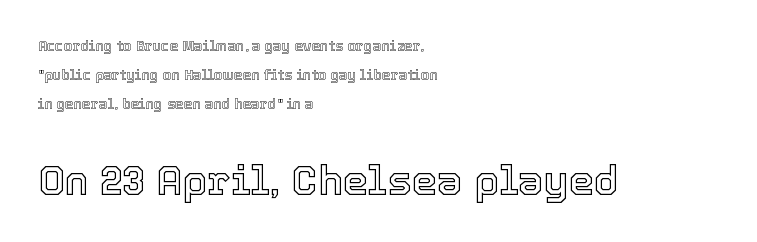
The image shows 41 px text type, upright; set left-aligned, loose line spacing (2.07x), normal letter spacing, not underlined; the second (bottom) block is 2.93x larger; a medium x-height.
